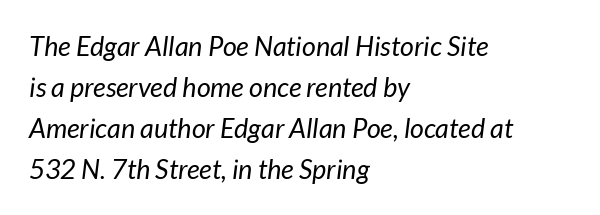
Q: Is the text bold? A: No.
Q: Is the text italic (slanted)? A: Yes, it leans right by about 7 degrees.
Q: Is the text underlined? A: No.
Q: How is the paragraph aligned? A: Left-aligned.
Q: Is the spacing between letters normal or unusually wide? A: Normal.
Q: Is the spacing between lines tight, normal or loose? A: Normal.
